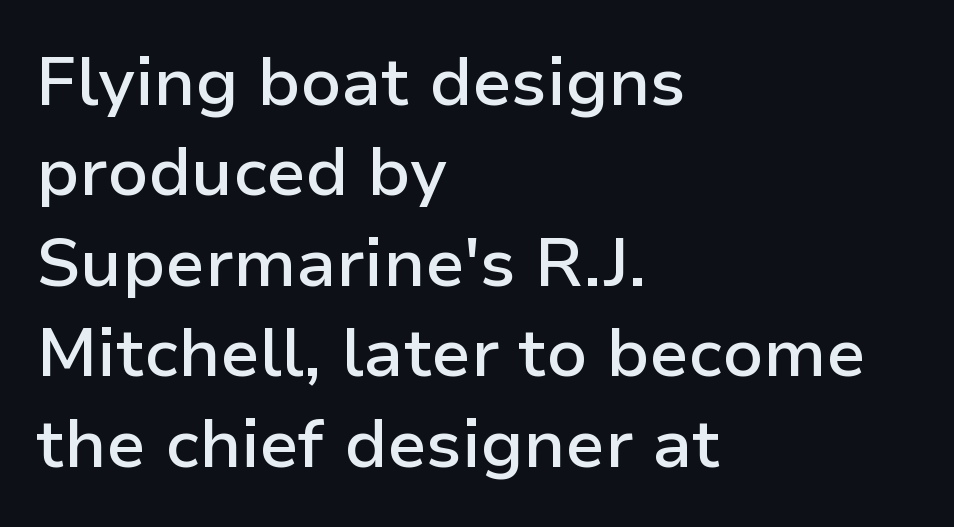
The image shows 68 px semibold sans-serif type, upright; set left-aligned, normal line spacing (1.33x), normal letter spacing, not underlined; low stroke contrast and a medium x-height.
